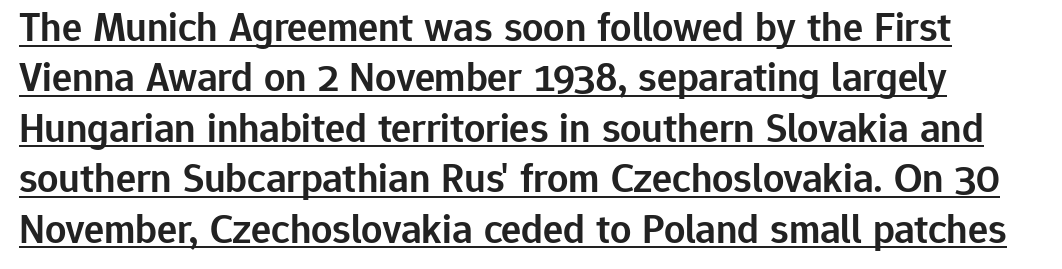
Serif or sans? Sans — the stroke terminals are bare. The specimen includes a rule beneath the text block's lines. This sample has the flowing, uneven cadence of proportional lettering. Summary of weight: moderately heavy, a semibold. The letters sit at their default tracking, neither squeezed nor spread. This is the regular roman posture of the typeface.
